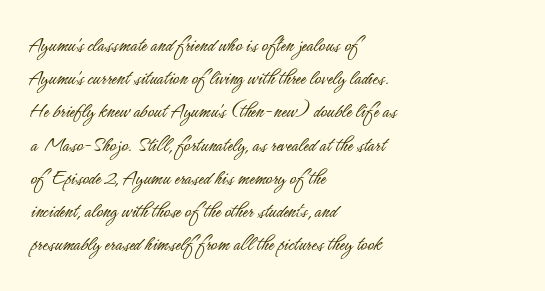
The image shows 22 px text type; set left-aligned, normal line spacing (1.51x), normal letter spacing, not underlined.
